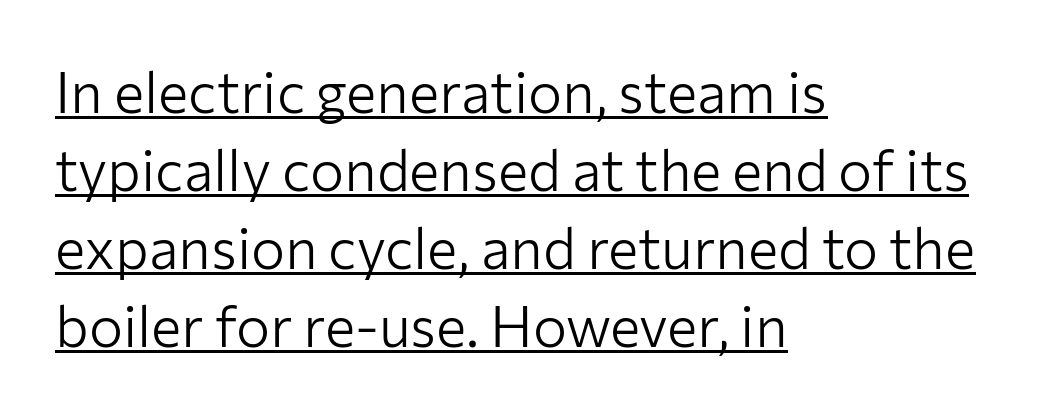
Q: Is the text bold? A: No.
Q: Is the text italic (slanted)? A: No, it is upright.
Q: Is the typeface a serif or a sans-serif typeface? A: Sans-serif.
Q: Is the text underlined? A: Yes.
Q: How is the paragraph aligned? A: Left-aligned.
Q: Is the spacing between letters normal or unusually wide? A: Normal.
Q: Is the spacing between lines tight, normal or loose? A: Normal.
Q: Width (condensed, normal, or wide)? A: Normal.
Q: Stroke contrast? A: Low.
Q: x-height? A: Medium.
Q: Monospaced? A: No.
